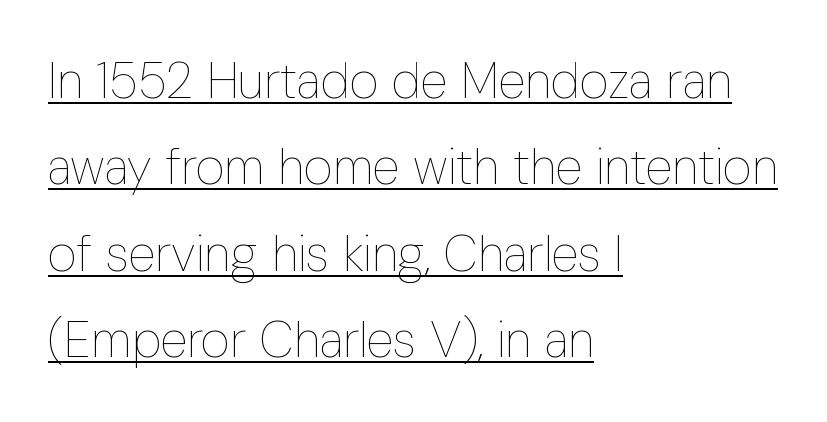
The image shows 50 px thin, condensed type, upright; set left-aligned, line spacing 1.73x, normal letter spacing, underlined; low stroke contrast and a medium x-height.
